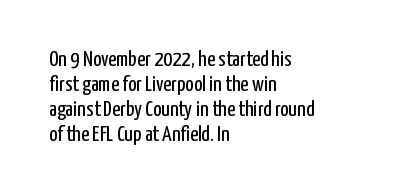
Q: Is the text bold? A: No.
Q: Is the text italic (slanted)? A: No, it is upright.
Q: Is the text underlined? A: No.
Q: How is the paragraph aligned? A: Left-aligned.
Q: Is the spacing between letters normal or unusually wide? A: Normal.
Q: Is the spacing between lines tight, normal or loose? A: Tight.
